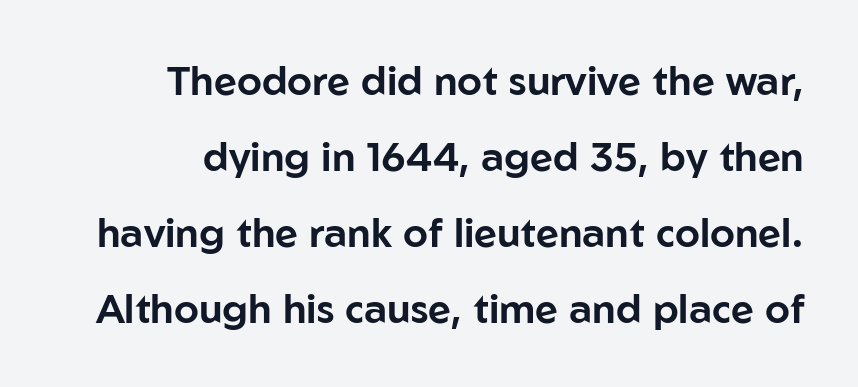
Right-aligned paragraph, ragged on the left. Looks like regular typesetting: each glyph gets only the width it needs. This sample uses plain, unmodified letter spacing. Check the space under the baseline: it is left empty.
